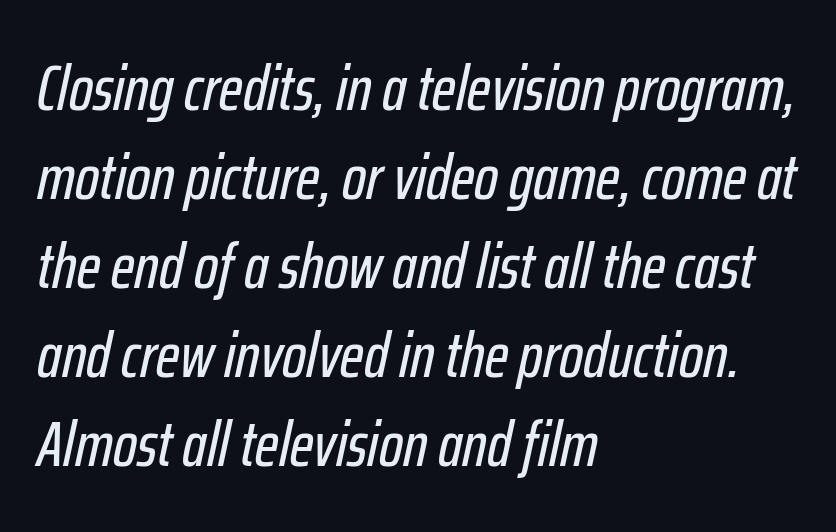
The image shows 64 px condensed type, italic (leaning right); set left-aligned, normal line spacing (1.39x), normal letter spacing, not underlined; low stroke contrast and a medium x-height.
